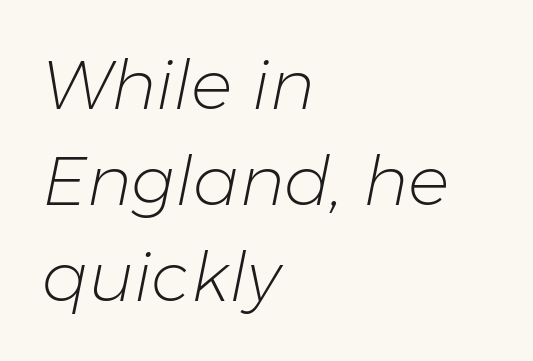
Q: Is the text bold? A: No.
Q: Is the text italic (slanted)? A: Yes, it leans right by about 11 degrees.
Q: Is the text underlined? A: No.
Q: How is the paragraph aligned? A: Left-aligned.
Q: Is the spacing between letters normal or unusually wide? A: Normal.
Q: Is the spacing between lines tight, normal or loose? A: Normal.
Q: Width (condensed, normal, or wide)? A: Normal.
Q: Stroke contrast? A: Low.
Q: x-height? A: Medium.
Q: Monospaced? A: No.
